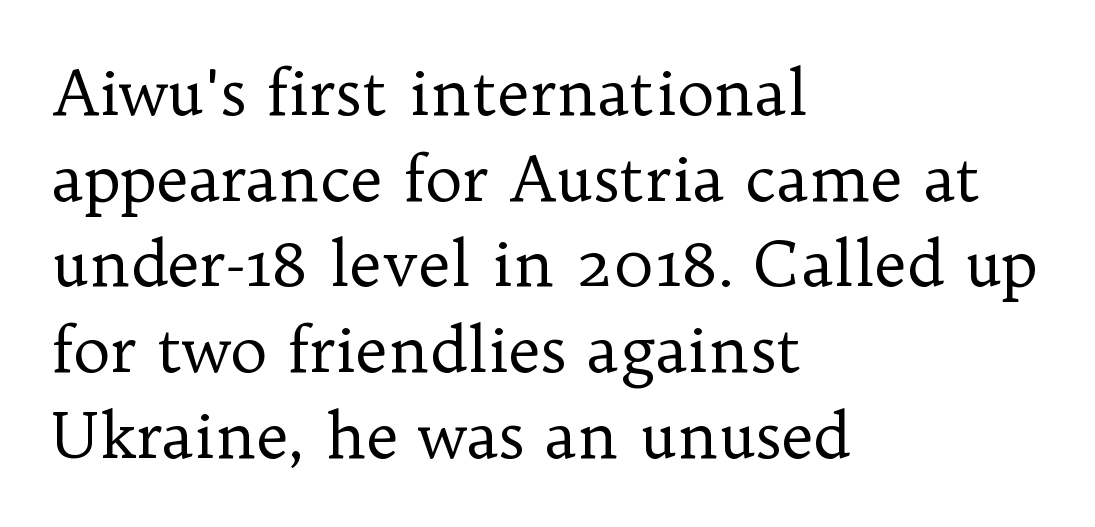
Q: Is the text bold? A: No.
Q: Is the text italic (slanted)? A: No, it is upright.
Q: Is the typeface a serif or a sans-serif typeface? A: Serif.
Q: Is the text underlined? A: No.
Q: How is the paragraph aligned? A: Left-aligned.
Q: Is the spacing between letters normal or unusually wide? A: Normal.
Q: Is the spacing between lines tight, normal or loose? A: Normal.
Q: Width (condensed, normal, or wide)? A: Normal.
Q: Stroke contrast? A: Low.
Q: x-height? A: Medium.
Q: Monospaced? A: No.
